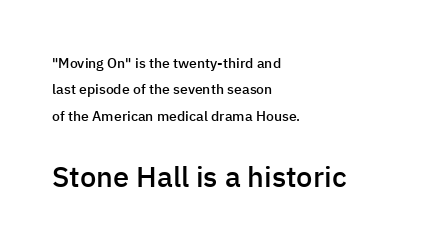
{"serif": "no", "italic": "no", "bold": "semi", "weight": "semibold", "width": "normal", "stroke_contrast": "low", "x_height": "medium", "monospaced": "no", "underline": "no", "align": "left", "line_spacing_ratio": 1.89, "letter_spacing": "normal", "letter_spacing_em": 0.0, "larger_block": "second", "size_ratio": 2.07, "glyph_px": 29}
